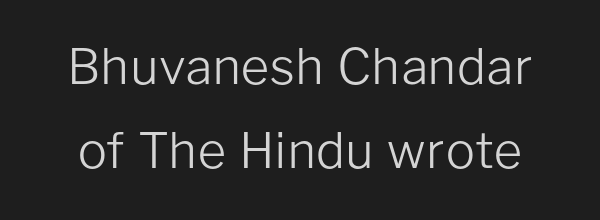
This is the regular roman posture of the typeface. Type without underlining. Typographically, this falls in the sans-serif category. Is the stroke heavy? The answer is a plain regular-or-lighter.
